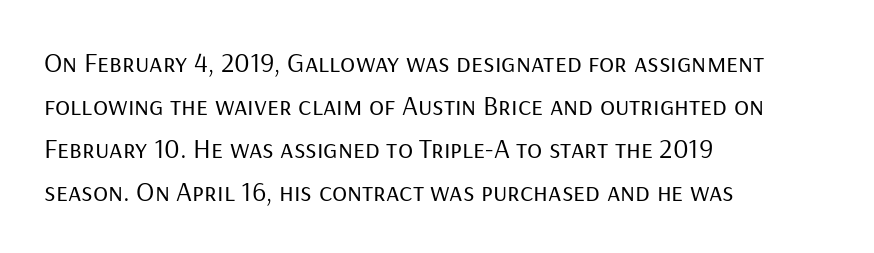
Is this a fixed-width face? No — the glyphs have proportional, varying widths. The specimen reads as upright at a glance. Notice how descenders clear the ascenders below comfortably — that's standard leading. The rendering anchors every line to the left-hand side. The letters look calm and open, with moderate or lighter stems. This rendering employs a face without finishing strokes, i.e., a sans-serif.
